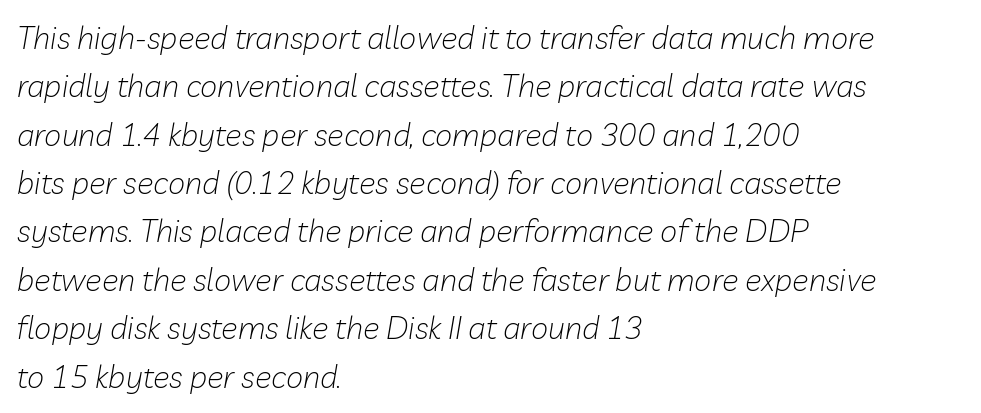
{"italic": "yes", "lean": "right", "slant_degrees": 10, "bold": "no", "weight": "light", "width": "normal", "stroke_contrast": "low", "x_height": "medium", "monospaced": "no", "underline": "no", "align": "left", "line_spacing": "normal", "line_spacing_ratio": 1.56, "letter_spacing": "normal", "letter_spacing_em": 0.0, "glyph_px": 31}
